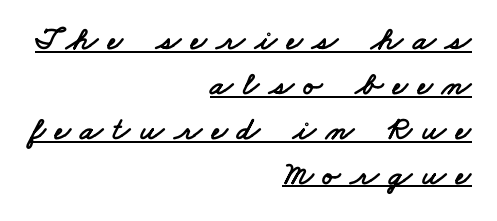
The image shows 33 px wide sans-serif type; set right-aligned, normal line spacing (1.36x), unusually wide letter spacing (+0.3 em), underlined; low stroke contrast and a small x-height.
